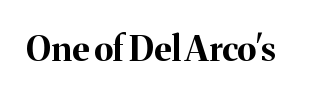
{"serif": "yes", "italic": "no", "bold": "yes", "weight": "bold", "width": "normal", "stroke_contrast": "medium", "x_height": "medium", "monospaced": "no", "underline": "no", "letter_spacing": "normal", "letter_spacing_em": 0.0, "glyph_px": 35}
